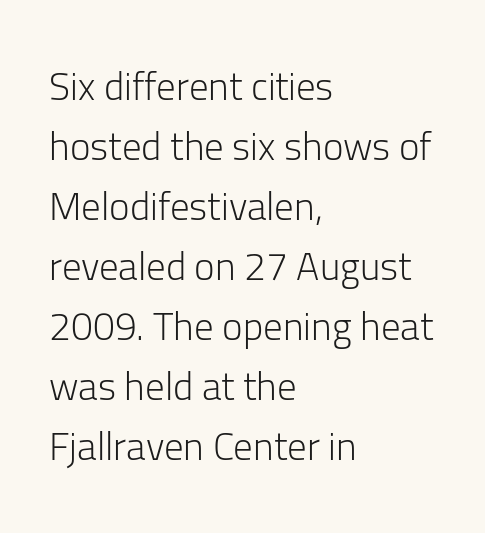
{"serif": "no", "italic": "no", "bold": "no", "weight": "light", "width": "normal", "stroke_contrast": "low", "x_height": "medium", "monospaced": "no", "underline": "no", "align": "left", "line_spacing": "normal", "line_spacing_ratio": 1.54, "letter_spacing": "normal", "letter_spacing_em": 0.0, "glyph_px": 39}
